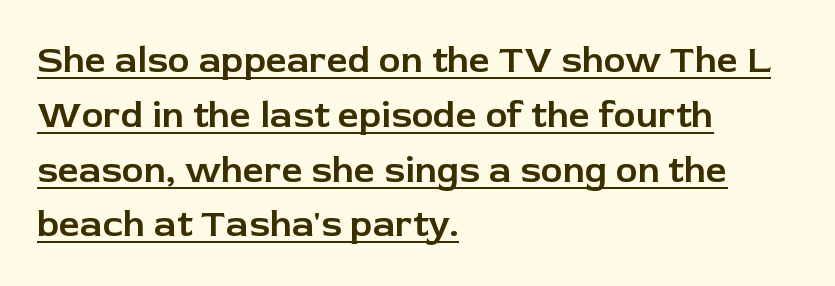
Here the glyphs are tracked normally, forming tight word shapes. The passage shown stacks its lines at a standard gap. Quick note: underline on. The font's upright variant was chosen for this text. No feet cap the strokes, marking this as sans-serif type. The compositor pushed each line to the left boundary.
